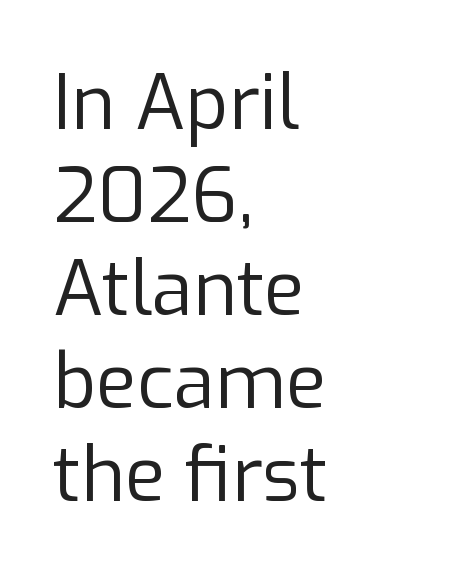
Q: Is the text bold? A: No.
Q: Is the text italic (slanted)? A: No, it is upright.
Q: Is the typeface a serif or a sans-serif typeface? A: Sans-serif.
Q: Is the text underlined? A: No.
Q: How is the paragraph aligned? A: Left-aligned.
Q: Is the spacing between letters normal or unusually wide? A: Normal.
Q: Width (condensed, normal, or wide)? A: Normal.
Q: Stroke contrast? A: Low.
Q: x-height? A: Medium.
Q: Monospaced? A: No.
